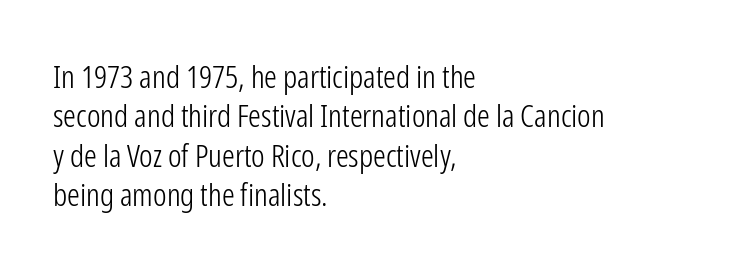
The face used here is rendered with its standard letterfit. The letters stand upright; this is a roman face. Only glyphs here, with clear space below each row. The cut favours lightness, reaching ordinary text weight at its darkest.
